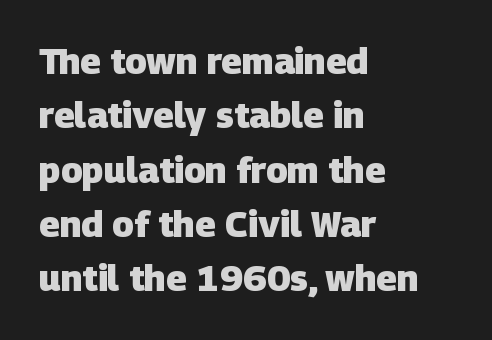
The image shows 36 px heavy sans-serif type; set left-aligned, normal line spacing (1.51x), normal letter spacing, not underlined; low stroke contrast and a large x-height.
